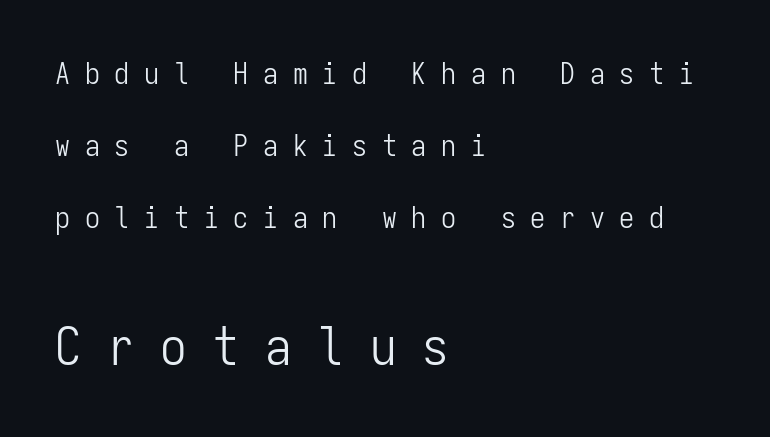
A typesetter would mark this as roman, not italic. If you drew a ruler down the left edge, every line would touch it. These two chunks differ in scale, with the bottom chunk taking the larger measure. Check the space under the baseline: it is left empty. Stem width sits at or under what a default text font uses. Glyph-to-glyph distance is far greater than everyday printed text.
